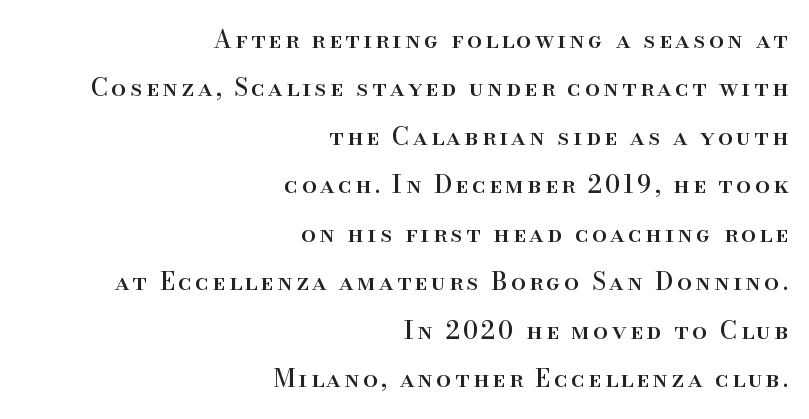
{"italic": "no", "underline": "no", "align": "right", "line_spacing": "loose", "line_spacing_ratio": 2.02, "glyph_px": 24}
